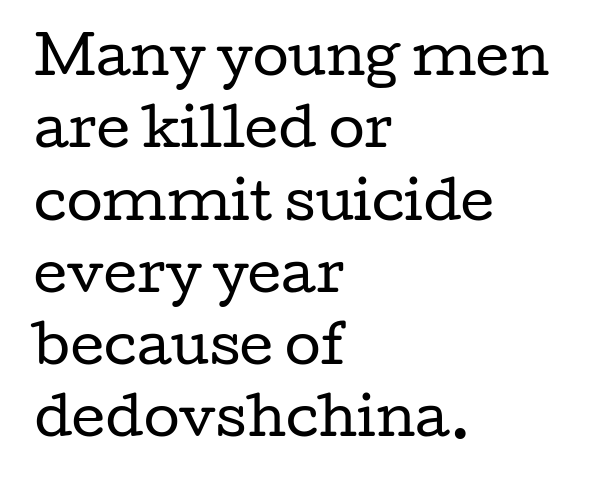
Q: Is the text bold? A: No.
Q: Is the text italic (slanted)? A: No, it is upright.
Q: Is the typeface a serif or a sans-serif typeface? A: Serif.
Q: Is the text underlined? A: No.
Q: How is the paragraph aligned? A: Left-aligned.
Q: Is the spacing between letters normal or unusually wide? A: Normal.
Q: Is the spacing between lines tight, normal or loose? A: Normal.
Q: Width (condensed, normal, or wide)? A: Wide.
Q: Stroke contrast? A: Low.
Q: x-height? A: Medium.
Q: Monospaced? A: No.
